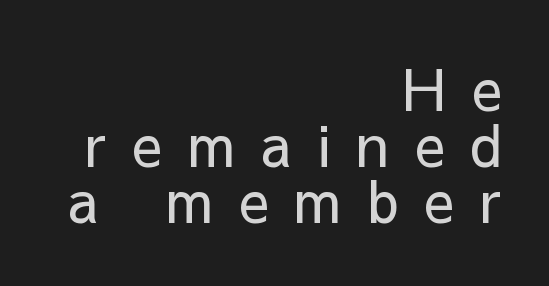
Q: Is the text bold? A: No.
Q: Is the text italic (slanted)? A: No, it is upright.
Q: Is the typeface a serif or a sans-serif typeface? A: Sans-serif.
Q: Is the text underlined? A: No.
Q: How is the paragraph aligned? A: Right-aligned.
Q: Is the spacing between letters normal or unusually wide? A: Unusually wide.
Q: Is the spacing between lines tight, normal or loose? A: Tight.
Q: Width (condensed, normal, or wide)? A: Normal.
Q: Stroke contrast? A: Low.
Q: x-height? A: Medium.
Q: Monospaced? A: No.
